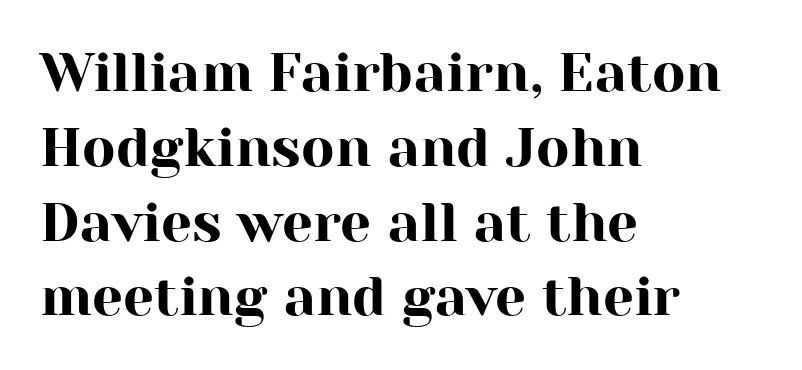
The rendering shows small feet on the letterforms — a serif design. Check under the words: just untouched page. No extra tracking has been applied to these lines. A typesetter would call this proportional, since set widths differ per character. The letters stand straight up with perfectly vertical stems.
